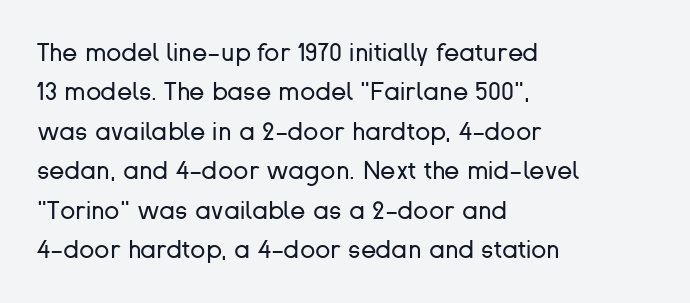
The image shows 25 px text type, upright; set left-aligned, normal line spacing (1.58x), normal letter spacing, not underlined.
